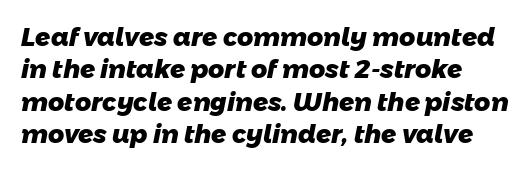
Descenders hang freely into open space. Compared with an ordinary text face, these strokes are far heavier — a full bold. You could call the tracking neutral — neither tight nor loose. Line spacing here is normal.
